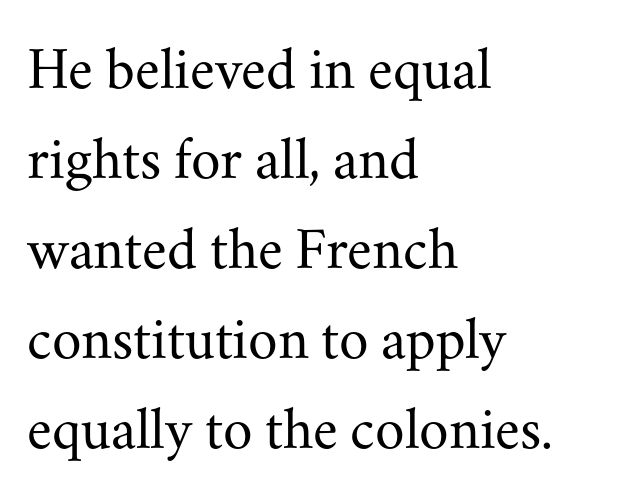
{"serif": "yes", "italic": "no", "bold": "no", "weight": "regular", "width": "normal", "stroke_contrast": "medium", "x_height": "small", "monospaced": "no", "underline": "no", "align": "left", "line_spacing": "normal", "line_spacing_ratio": 1.5, "letter_spacing": "normal", "letter_spacing_em": 0.0, "glyph_px": 60}
